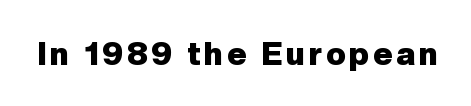
{"serif": "no", "italic": "no", "bold": "yes", "weight": "heavy", "width": "normal", "stroke_contrast": "low", "x_height": "medium", "monospaced": "no", "underline": "no", "glyph_px": 33}
